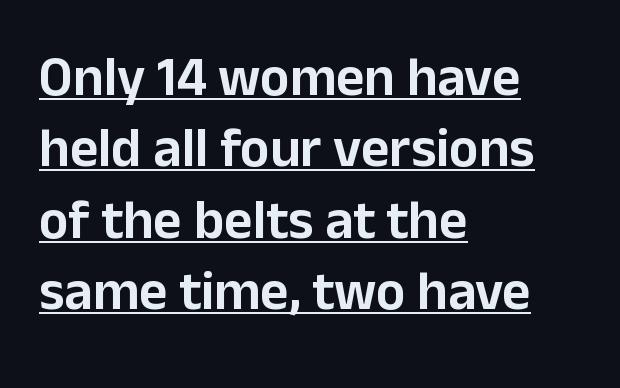
{"serif": "no", "italic": "no", "width": "normal", "stroke_contrast": "low", "x_height": "medium", "monospaced": "no", "underline": "yes", "align": "left", "line_spacing": "normal", "line_spacing_ratio": 1.3, "letter_spacing": "normal", "letter_spacing_em": 0.0, "glyph_px": 55}
